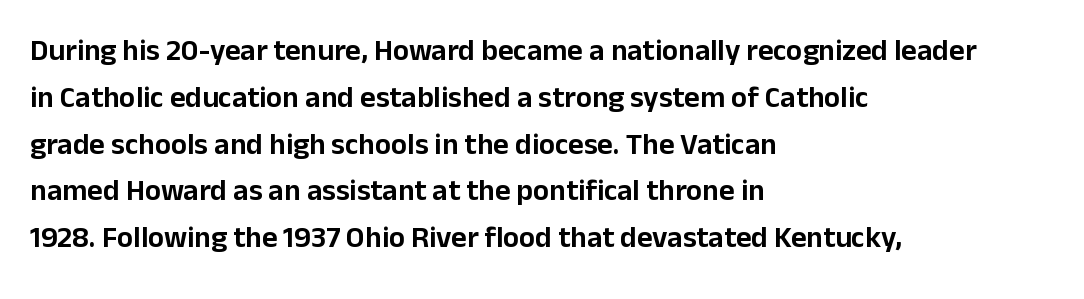
Q: Is the text italic (slanted)? A: No, it is upright.
Q: Is the typeface a serif or a sans-serif typeface? A: Sans-serif.
Q: Is the text underlined? A: No.
Q: How is the paragraph aligned? A: Left-aligned.
Q: Is the spacing between letters normal or unusually wide? A: Normal.
Q: Is the spacing between lines tight, normal or loose? A: Normal.
Q: Width (condensed, normal, or wide)? A: Normal.
Q: Stroke contrast? A: Low.
Q: x-height? A: Medium.
Q: Monospaced? A: No.
